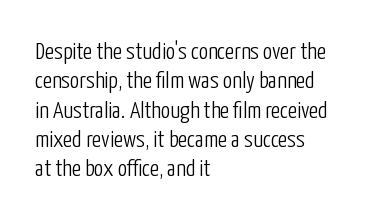
{"italic": "no", "bold": "no", "underline": "no", "align": "left", "line_spacing_ratio": 1.22, "letter_spacing": "normal", "letter_spacing_em": 0.0, "glyph_px": 24}
